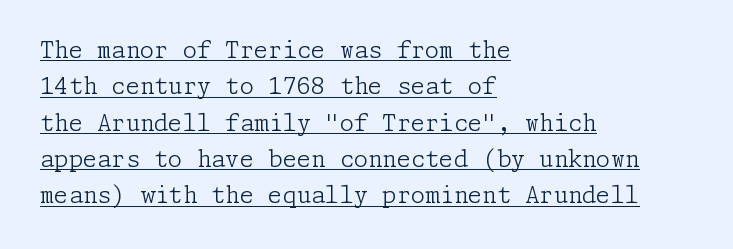
Q: Is the text bold? A: No.
Q: Is the text italic (slanted)? A: No, it is upright.
Q: Is the text underlined? A: Yes.
Q: How is the paragraph aligned? A: Left-aligned.
Q: Is the spacing between letters normal or unusually wide? A: Normal.
Q: Is the spacing between lines tight, normal or loose? A: Normal.
